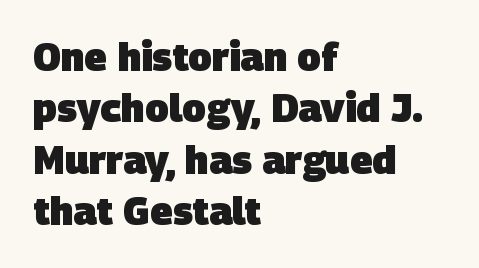
Observe the absence of serifs on each vertical stroke in this sample. Has an underline been added? It has not. Compared with an ordinary text face, these strokes are far heavier — a full bold. The typesetter chose a ragged-right arrangement here. Notice how descenders clear the ascenders below comfortably — that's standard leading. Honestly, the letter spacing is just normal — you wouldn't notice it.
